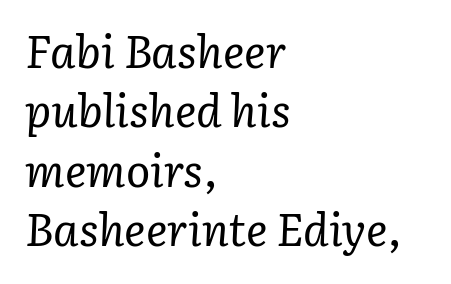
{"serif": "yes", "italic": "yes", "lean": "right", "slant_degrees": 3, "bold": "no", "weight": "regular", "width": "normal", "stroke_contrast": "low", "x_height": "medium", "monospaced": "no", "underline": "no", "align": "left", "line_spacing": "normal", "line_spacing_ratio": 1.32, "letter_spacing": "normal", "letter_spacing_em": 0.0, "glyph_px": 45}
